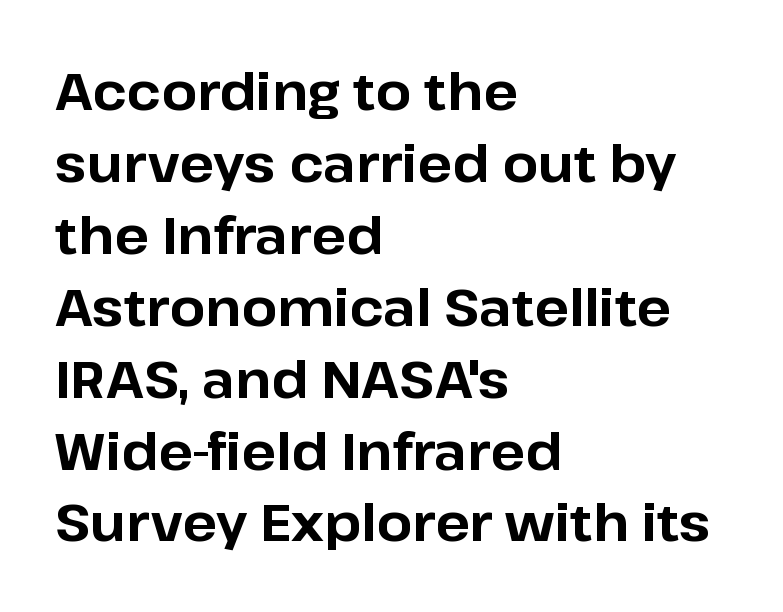
The image shows 51 px bold sans-serif type, upright; set left-aligned, normal line spacing (1.41x), normal letter spacing, not underlined; low stroke contrast and a medium x-height.
